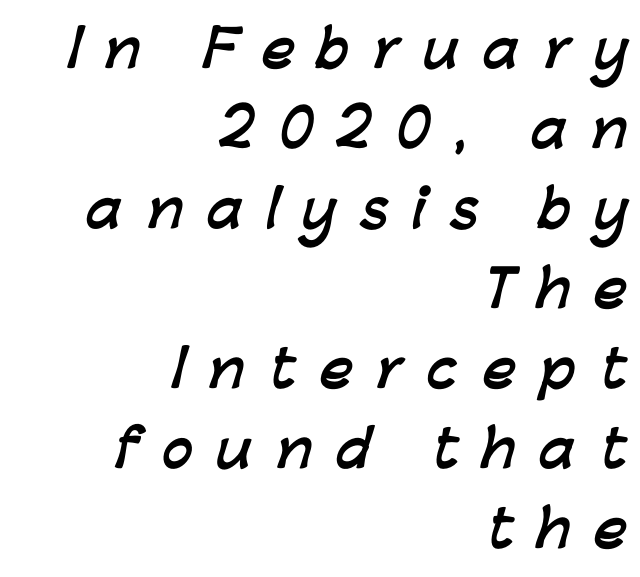
Q: Is the text bold? A: Yes.
Q: Is the typeface a serif or a sans-serif typeface? A: Sans-serif.
Q: Is the text underlined? A: No.
Q: How is the paragraph aligned? A: Right-aligned.
Q: Is the spacing between letters normal or unusually wide? A: Unusually wide.
Q: Is the spacing between lines tight, normal or loose? A: Normal.
Q: Width (condensed, normal, or wide)? A: Normal.
Q: Stroke contrast? A: Low.
Q: x-height? A: Medium.
Q: Monospaced? A: No.
